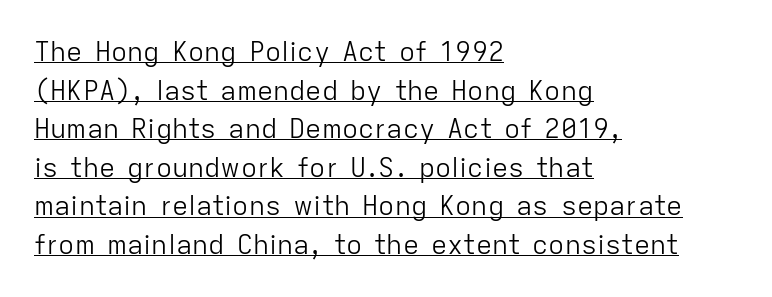
Q: Is the text bold? A: No.
Q: Is the text italic (slanted)? A: No, it is upright.
Q: Is the text underlined? A: Yes.
Q: How is the paragraph aligned? A: Left-aligned.
Q: Is the spacing between letters normal or unusually wide? A: Normal.
Q: Is the spacing between lines tight, normal or loose? A: Normal.
